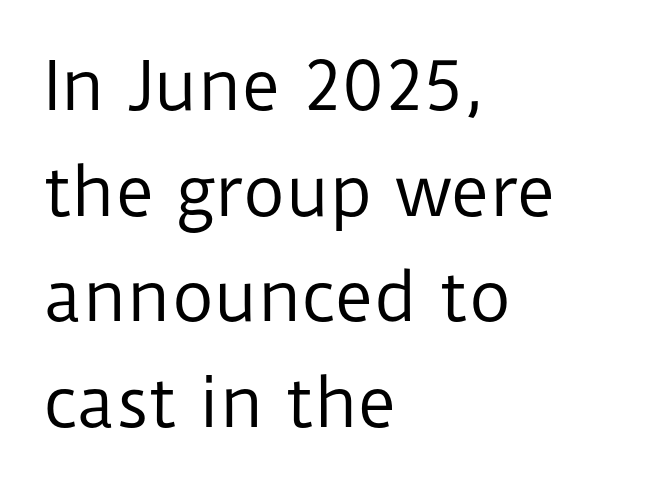
{"serif": "no", "italic": "no", "bold": "no", "weight": "regular", "width": "normal", "stroke_contrast": "low", "x_height": "medium", "monospaced": "no", "underline": "no", "align": "left", "line_spacing": "normal", "line_spacing_ratio": 1.6, "letter_spacing": "normal", "letter_spacing_em": 0.0, "glyph_px": 66}
